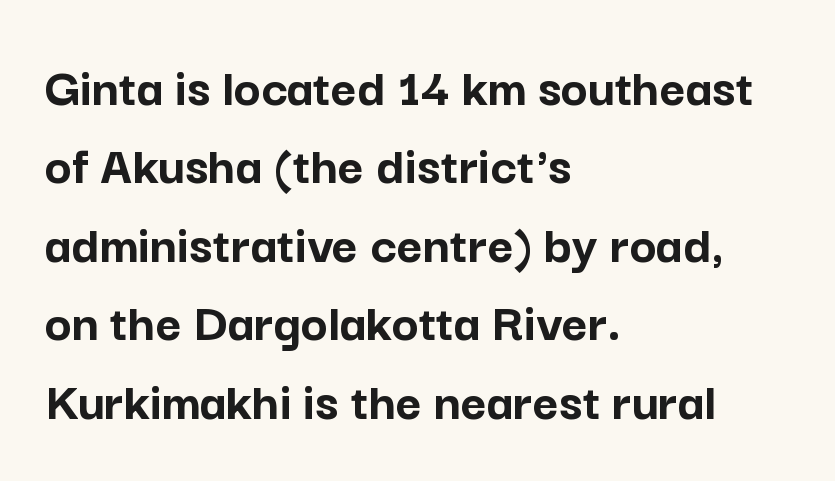
{"serif": "no", "italic": "no", "bold": "yes", "weight": "semibold", "width": "normal", "stroke_contrast": "low", "x_height": "medium", "monospaced": "no", "underline": "no", "align": "left", "line_spacing": "normal", "line_spacing_ratio": 1.4, "letter_spacing": "normal", "letter_spacing_em": 0.0, "glyph_px": 56}
